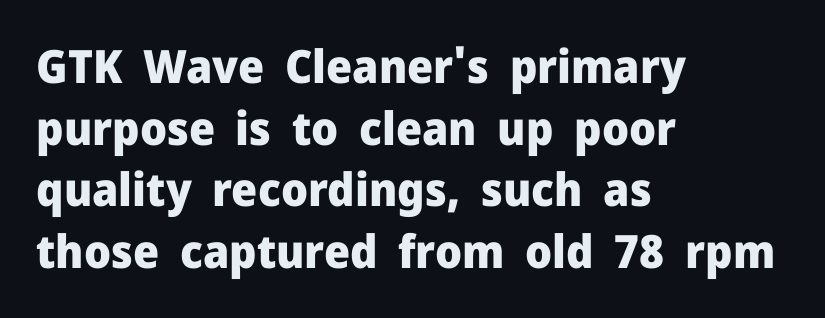
Q: Is the text bold? A: Yes.
Q: Is the text italic (slanted)? A: No, it is upright.
Q: Is the typeface a serif or a sans-serif typeface? A: Sans-serif.
Q: Is the text underlined? A: No.
Q: How is the paragraph aligned? A: Left-aligned.
Q: Is the spacing between letters normal or unusually wide? A: Normal.
Q: Is the spacing between lines tight, normal or loose? A: Normal.
Q: Width (condensed, normal, or wide)? A: Normal.
Q: Stroke contrast? A: Low.
Q: x-height? A: Medium.
Q: Monospaced? A: No.
